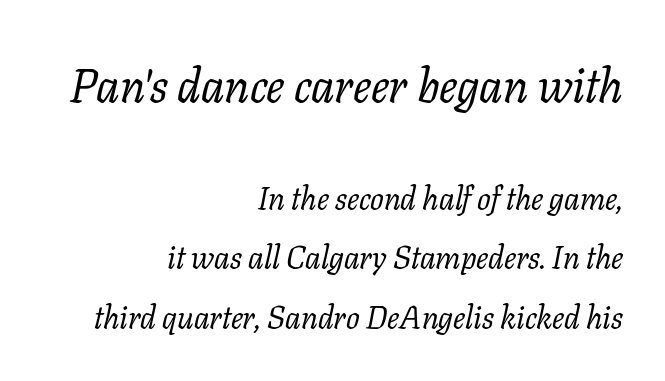
{"serif": "yes", "italic": "yes", "lean": "right", "slant_degrees": 11, "bold": "no", "weight": "regular", "width": "normal", "stroke_contrast": "low", "x_height": "medium", "monospaced": "no", "underline": "no", "align": "right", "line_spacing_ratio": 1.85, "letter_spacing": "normal", "letter_spacing_em": 0.0, "larger_block": "first", "size_ratio": 1.5, "glyph_px": 48}
